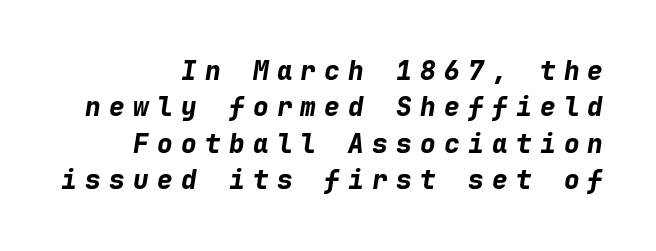
{"italic": "yes", "lean": "right", "slant_degrees": 9, "bold": "yes", "underline": "no", "align": "right", "line_spacing": "normal", "line_spacing_ratio": 1.4, "letter_spacing": "wide", "letter_spacing_em": 0.32, "glyph_px": 26}
